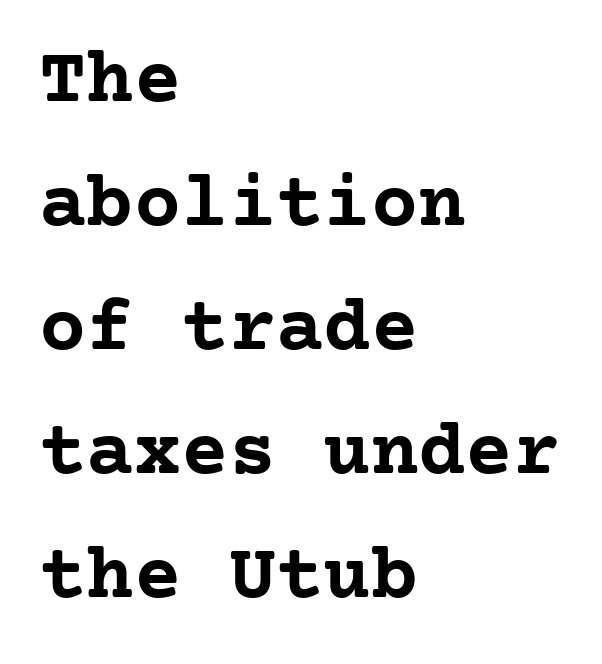
{"serif": "yes", "italic": "no", "bold": "yes", "weight": "semibold", "width": "normal", "stroke_contrast": "low", "x_height": "medium", "underline": "no", "align": "left", "line_spacing": "normal", "line_spacing_ratio": 1.57, "letter_spacing": "normal", "letter_spacing_em": 0.0, "glyph_px": 79}
